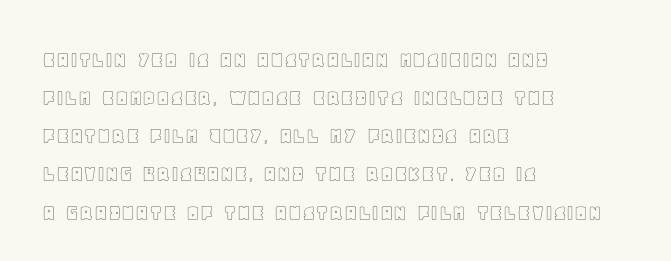
A normal amount of white space separates one row of letters from the next. In terms of letterspacing, this is plain default setting. Quick note: not italic, upright. Only glyphs here, with clear space below each row. Horizontally, the lines are justified to the leading edge only.
